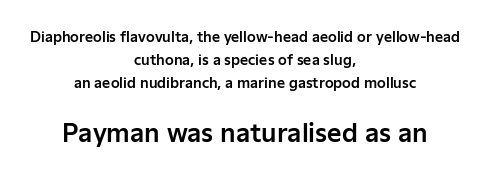
Caption: upper text group reduced, lower text group enlarged. The space directly below the letters is spotless. In terms of letterspacing, this is plain default setting. The text block is weighted toward neither margin, spreading evenly from the middle. A typesetter would call this leading conventional body-copy spacing. This sample uses an upright cut, with every glyph sitting square on the baseline.
